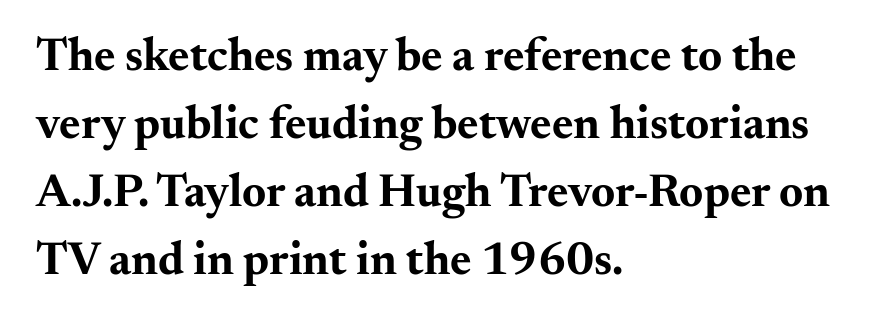
Q: Is the text bold? A: Yes.
Q: Is the text italic (slanted)? A: No, it is upright.
Q: Is the typeface a serif or a sans-serif typeface? A: Serif.
Q: Is the text underlined? A: No.
Q: How is the paragraph aligned? A: Left-aligned.
Q: Is the spacing between letters normal or unusually wide? A: Normal.
Q: Is the spacing between lines tight, normal or loose? A: Normal.
Q: Width (condensed, normal, or wide)? A: Wide.
Q: Stroke contrast? A: Medium.
Q: x-height? A: Small.
Q: Monospaced? A: No.
